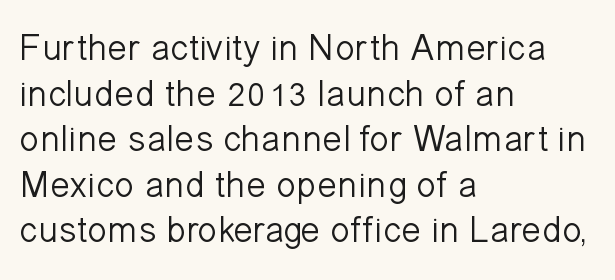
Q: Is the text bold? A: No.
Q: Is the text italic (slanted)? A: No, it is upright.
Q: Is the typeface a serif or a sans-serif typeface? A: Sans-serif.
Q: Is the text underlined? A: No.
Q: How is the paragraph aligned? A: Left-aligned.
Q: Is the spacing between letters normal or unusually wide? A: Normal.
Q: Width (condensed, normal, or wide)? A: Normal.
Q: Stroke contrast? A: Low.
Q: x-height? A: Medium.
Q: Monospaced? A: No.
